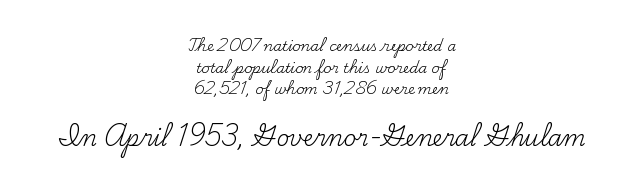
Nothing heavy about these letters — not bold at all. Each line is balanced around a shared central axis. Clear beneath every line of the passage.
